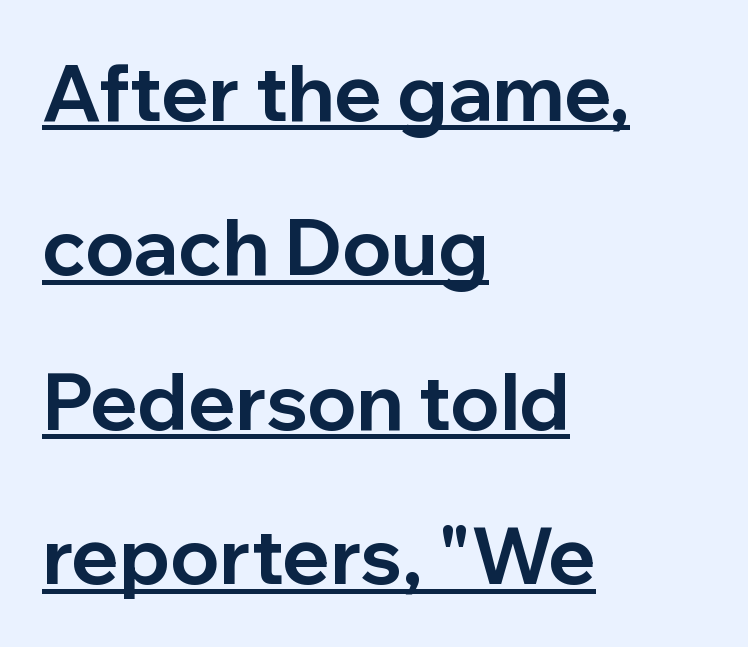
These lines are rendered in a variable-pitch font. Caption: lettering with a line underneath. Baseline-to-baseline distance is far greater than the letter height. Strong, thick strokes mark this as bold type.
